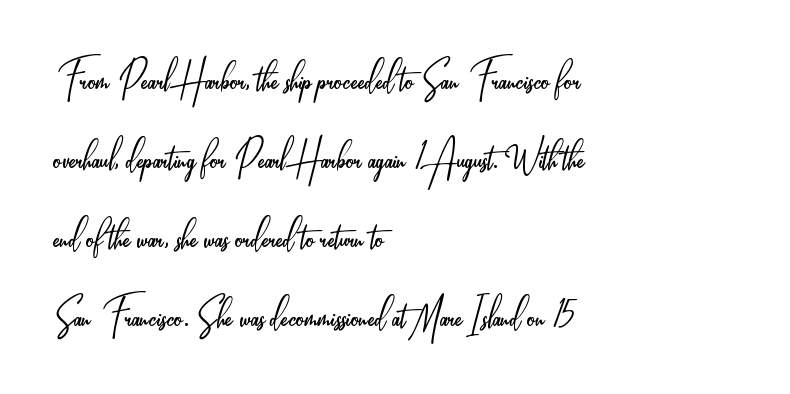
Q: Is the text bold? A: No.
Q: Is the text italic (slanted)? A: Yes.
Q: Is the typeface a serif or a sans-serif typeface? A: Sans-serif.
Q: Is the text underlined? A: No.
Q: How is the paragraph aligned? A: Left-aligned.
Q: Is the spacing between letters normal or unusually wide? A: Normal.
Q: Is the spacing between lines tight, normal or loose? A: Normal.
Q: Width (condensed, normal, or wide)? A: Condensed.
Q: Stroke contrast? A: Low.
Q: x-height? A: Small.
Q: Monospaced? A: No.
